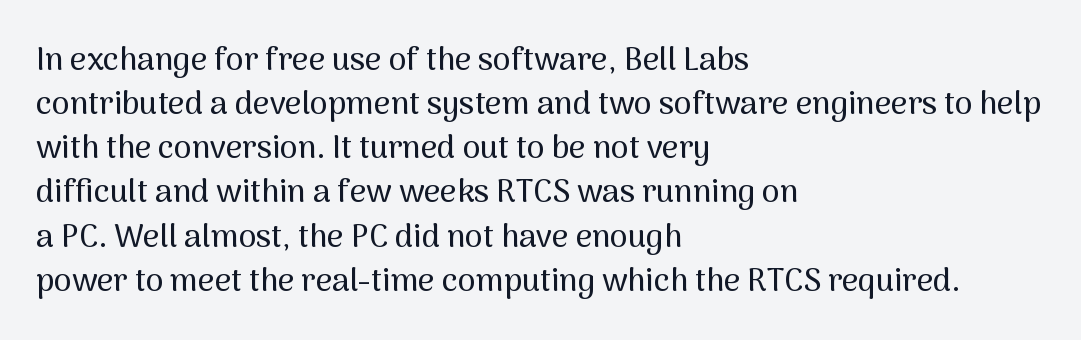
Q: Is the text italic (slanted)? A: No, it is upright.
Q: Is the typeface a serif or a sans-serif typeface? A: Sans-serif.
Q: Is the text underlined? A: No.
Q: How is the paragraph aligned? A: Left-aligned.
Q: Is the spacing between letters normal or unusually wide? A: Normal.
Q: Is the spacing between lines tight, normal or loose? A: Normal.
Q: Width (condensed, normal, or wide)? A: Normal.
Q: Stroke contrast? A: Medium.
Q: x-height? A: Medium.
Q: Monospaced? A: No.
